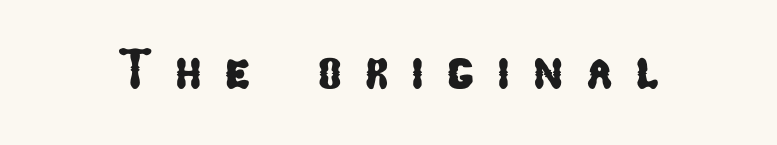
Q: Is the typeface a serif or a sans-serif typeface? A: Sans-serif.
Q: Is the text underlined? A: No.
Q: Is the spacing between letters normal or unusually wide? A: Unusually wide.
Q: Width (condensed, normal, or wide)? A: Condensed.
Q: Stroke contrast? A: Low.
Q: x-height? A: Medium.
Q: Monospaced? A: No.
